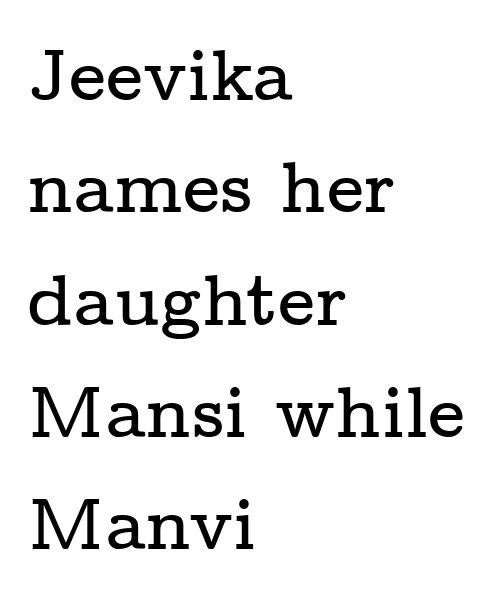
Q: Is the text italic (slanted)? A: No, it is upright.
Q: Is the typeface a serif or a sans-serif typeface? A: Serif.
Q: Is the text underlined? A: No.
Q: How is the paragraph aligned? A: Left-aligned.
Q: Is the spacing between letters normal or unusually wide? A: Normal.
Q: Is the spacing between lines tight, normal or loose? A: Normal.
Q: Width (condensed, normal, or wide)? A: Wide.
Q: Stroke contrast? A: Low.
Q: x-height? A: Medium.
Q: Monospaced? A: No.
